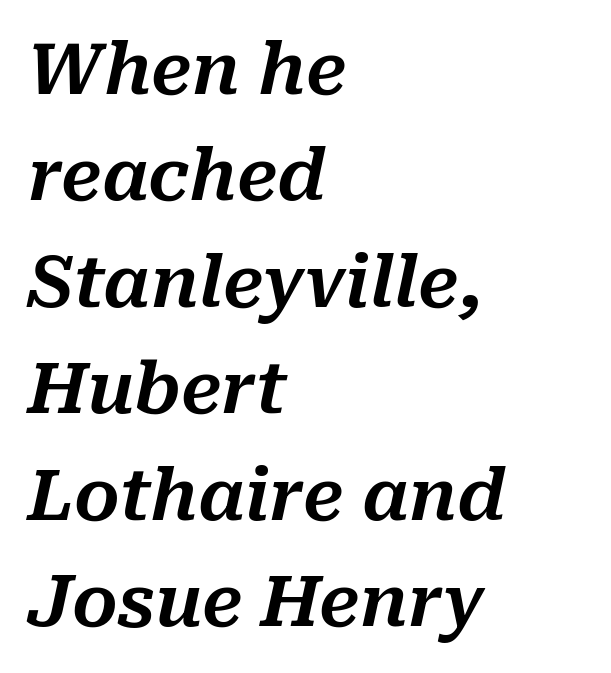
Q: Is the text italic (slanted)? A: Yes, it leans right by about 10 degrees.
Q: Is the text underlined? A: No.
Q: How is the paragraph aligned? A: Left-aligned.
Q: Is the spacing between letters normal or unusually wide? A: Normal.
Q: Is the spacing between lines tight, normal or loose? A: Normal.
Q: Width (condensed, normal, or wide)? A: Normal.
Q: Stroke contrast? A: Medium.
Q: x-height? A: Medium.
Q: Monospaced? A: No.
